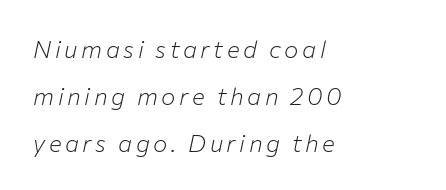
Q: Is the text bold? A: No.
Q: Is the text italic (slanted)? A: Yes, it leans right by about 12 degrees.
Q: Is the text underlined? A: No.
Q: How is the paragraph aligned? A: Left-aligned.
Q: Is the spacing between lines tight, normal or loose? A: Loose.
